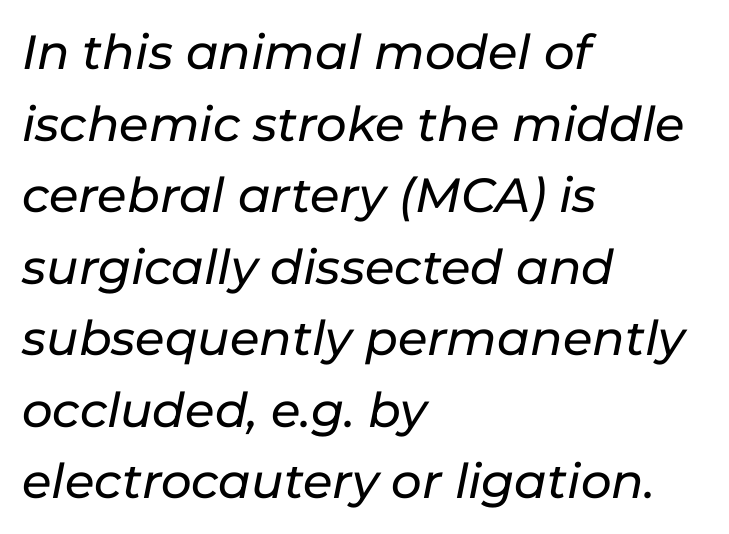
Q: Is the text italic (slanted)? A: Yes, it leans right by about 11 degrees.
Q: Is the text underlined? A: No.
Q: How is the paragraph aligned? A: Left-aligned.
Q: Is the spacing between letters normal or unusually wide? A: Normal.
Q: Is the spacing between lines tight, normal or loose? A: Normal.
Q: Width (condensed, normal, or wide)? A: Normal.
Q: Stroke contrast? A: Low.
Q: x-height? A: Medium.
Q: Monospaced? A: No.
